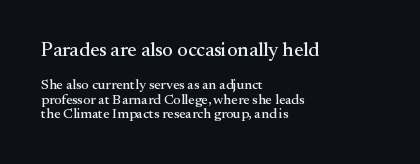
Q: Is the text italic (slanted)? A: No, it is upright.
Q: Is the text underlined? A: No.
Q: How is the paragraph aligned? A: Left-aligned.
Q: Is the spacing between letters normal or unusually wide? A: Normal.
Q: Is the spacing between lines tight, normal or loose? A: Tight.
Q: Which block of text is set in a larger size, the first (top) or the second (bottom)? A: The first (top) one.
